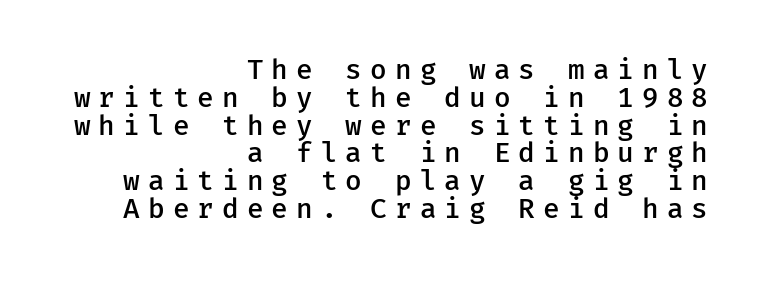
The line texture is sparse and dotted thanks to wide tracking. The glyphs have the mass of a demibold cut, below bold. Style check: upright. Just letters on the line, the space beneath them empty. Right-aligned paragraph, ragged on the left. Line spacing here is tight.
